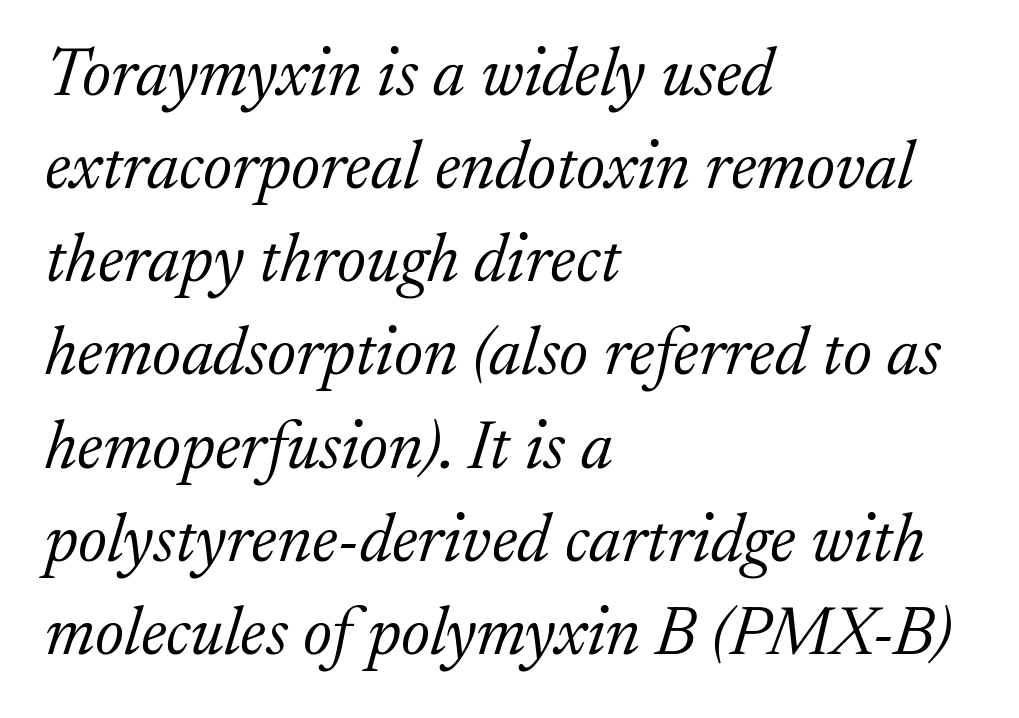
This rendering employs a face with finishing strokes, i.e., a serif. Tall strokes in this sample are angled rather than plumb. This rendering features lettering with no underline. Stem width sits at or under what a default text font uses. Tracking value appears to be zero — textbook default spacing.
